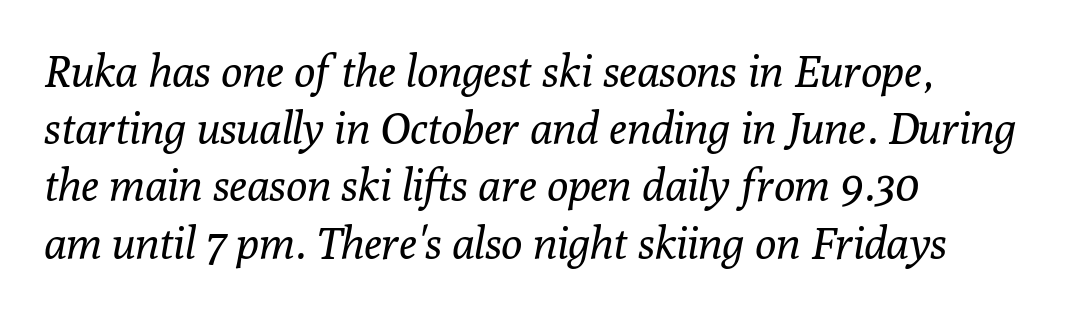
The image shows 44 px regular-weight serif type, italic (leaning right); set left-aligned, normal line spacing (1.3x), normal letter spacing, not underlined; low stroke contrast and a medium x-height.
